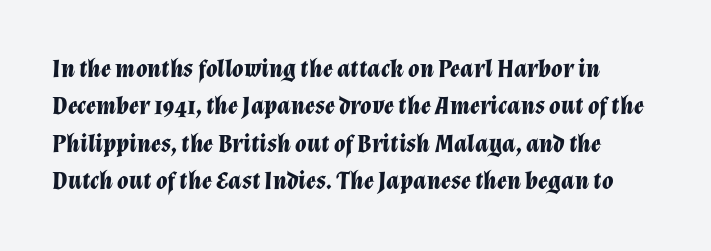
The image shows 26 px bold type, italic (leaning right); set normal line spacing (1.44x), normal letter spacing, not underlined.
